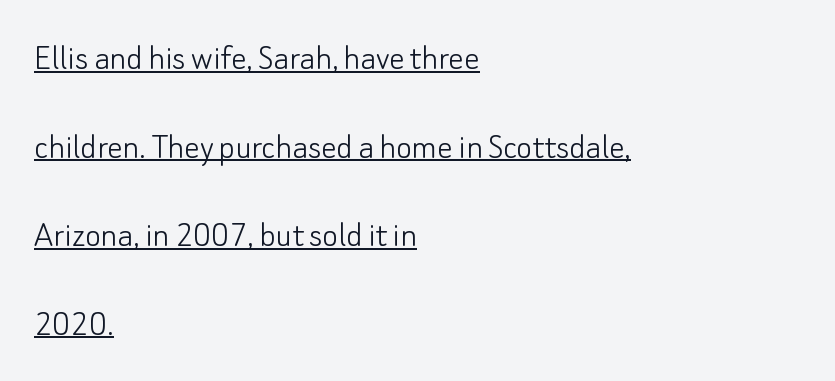
The image shows 38 px light sans-serif type, upright; set left-aligned, loose line spacing (2.33x), normal letter spacing, underlined; low stroke contrast and a small x-height.
